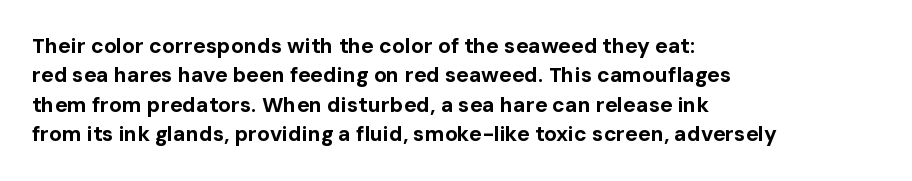
{"italic": "no", "bold": "yes", "underline": "no", "align": "left", "line_spacing": "normal", "line_spacing_ratio": 1.4, "letter_spacing": "normal", "letter_spacing_em": 0.0, "glyph_px": 21}
